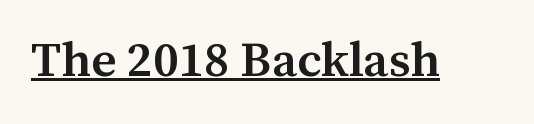
Q: Is the text bold? A: Semi-bold.
Q: Is the text italic (slanted)? A: No, it is upright.
Q: Is the typeface a serif or a sans-serif typeface? A: Serif.
Q: Is the text underlined? A: Yes.
Q: Is the spacing between letters normal or unusually wide? A: Normal.
Q: Width (condensed, normal, or wide)? A: Normal.
Q: Stroke contrast? A: Medium.
Q: x-height? A: Medium.
Q: Monospaced? A: No.
